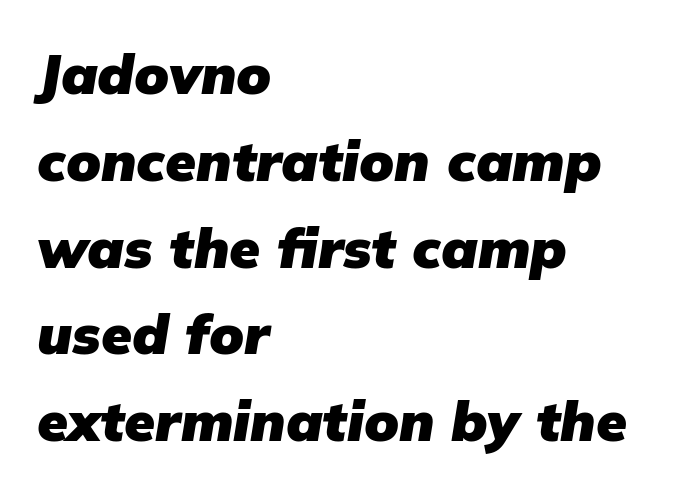
The image shows 56 px heavy type, italic (leaning right); set left-aligned, normal line spacing (1.55x), normal letter spacing, not underlined; low stroke contrast and a medium x-height.
